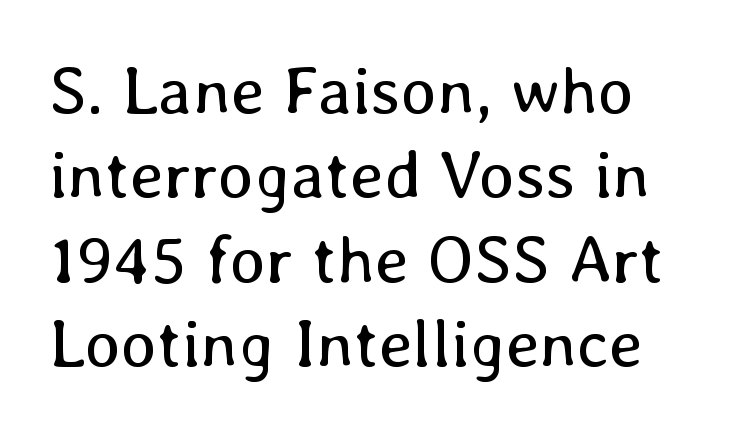
Weight: in the light-to-regular range. The line texture is even and compact thanks to regular tracking. Note the varied advance widths — an 'i' is clearly narrower than an 'm'. Which margin do the lines hug? The left one — the right edge is uneven.
